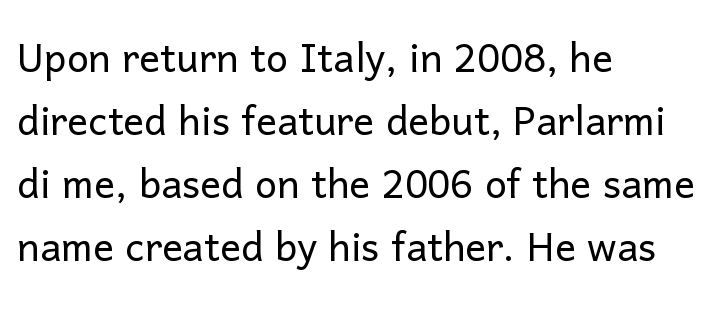
The ragged edge is on the right, which tells us the setting is flush left. The gap between lines stays unmarked. This sample uses plain, unmodified letter spacing. The rendering uses natural spacing where letterforms have individual widths.
